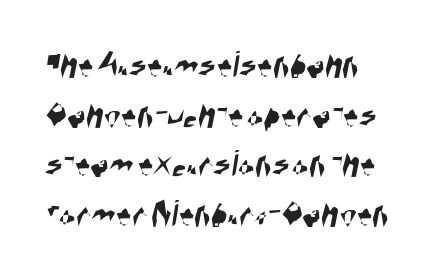
Q: Is the typeface a serif or a sans-serif typeface? A: Sans-serif.
Q: Is the text underlined? A: No.
Q: Is the spacing between letters normal or unusually wide? A: Normal.
Q: Is the spacing between lines tight, normal or loose? A: Normal.
Q: Width (condensed, normal, or wide)? A: Condensed.
Q: Stroke contrast? A: High.
Q: x-height? A: Large.
Q: Monospaced? A: No.
